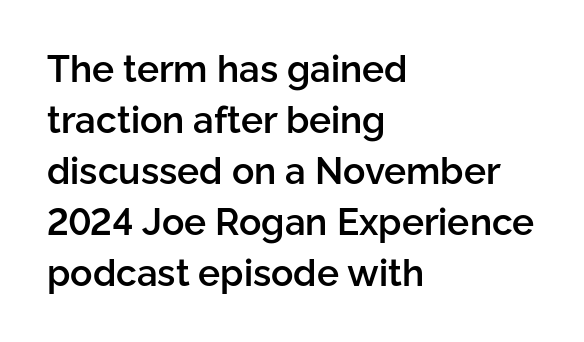
The image shows 37 px semibold sans-serif type, upright; set left-aligned, normal line spacing (1.38x), normal letter spacing, not underlined; low stroke contrast and a medium x-height.
